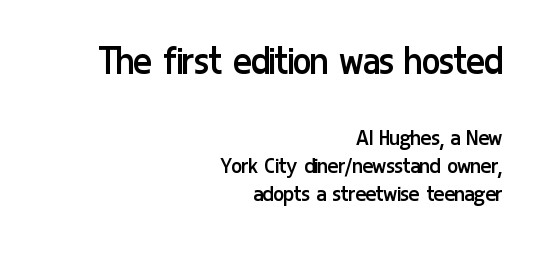
The composition opens big and finishes small. Nope, not italic — everything's standing straight. These lines keep a tight, regular rhythm from letter to letter. Lines of text with bare space underneath. Teacher's note: observe the even right margin — that is flush-right alignment. No chunkiness to these letters — they're not bold.
